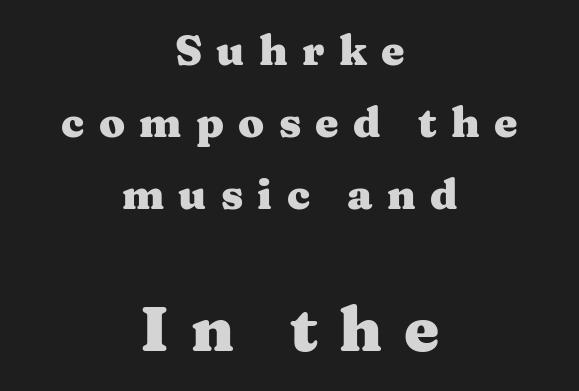
The image shows 63 px heavy, wide serif type, upright; set centered, line spacing 1.71x, unusually wide letter spacing (+0.34 em), not underlined; the second (bottom) block is 1.5x larger; medium stroke contrast and a medium x-height.
